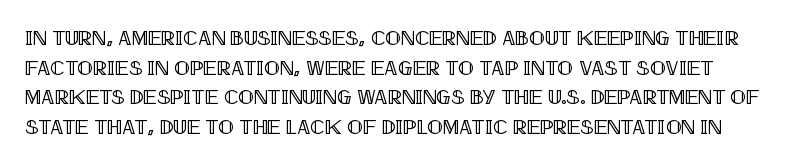
Q: Is the text italic (slanted)? A: No, it is upright.
Q: Is the text underlined? A: No.
Q: Is the spacing between letters normal or unusually wide? A: Normal.
Q: Is the spacing between lines tight, normal or loose? A: Normal.
